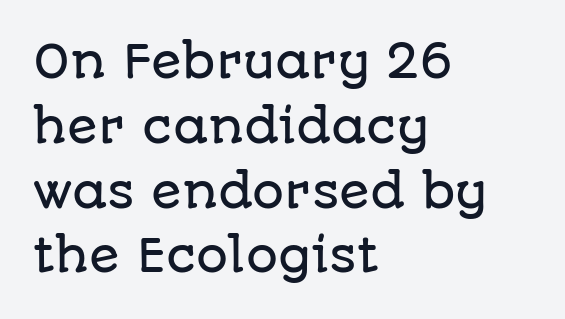
{"serif": "no", "italic": "no", "width": "normal", "stroke_contrast": "low", "x_height": "large", "monospaced": "no", "underline": "no", "align": "left", "line_spacing": "normal", "line_spacing_ratio": 1.44, "letter_spacing": "normal", "letter_spacing_em": 0.0, "glyph_px": 45}
